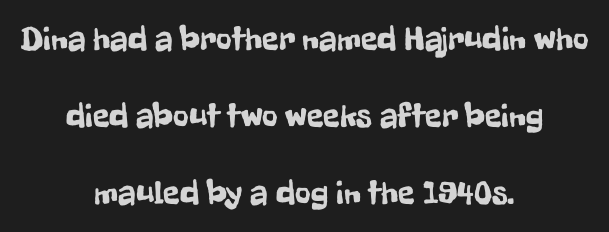
Honestly, the rows look like they've been pulled way apart. Note the varied advance widths — an 'i' is clearly narrower than an 'm'. The lines are quadded center. A clean baseline with only descenders dipping below it.
